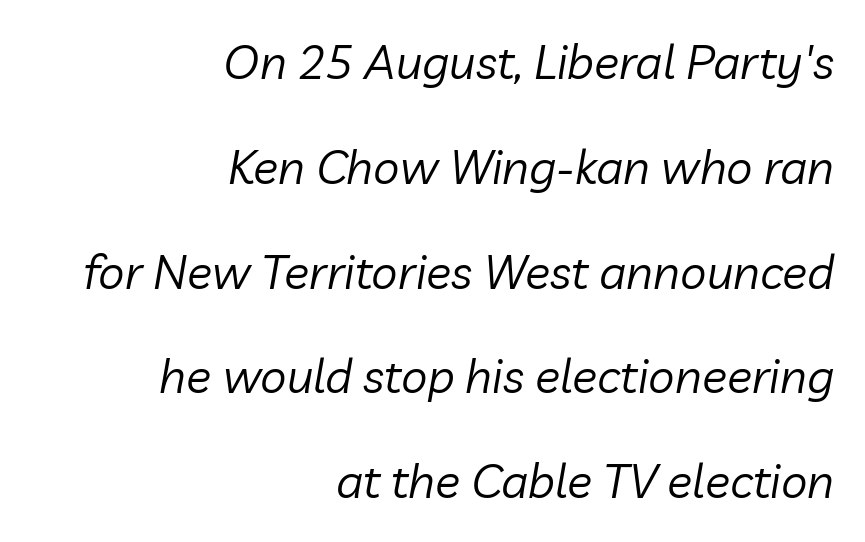
The lines are spread far apart with generous leading. The glyphs look as if they've been sheared to an angle. Line endings align vertically; line beginnings do not. A typesetter would call this zero additional tracking. Vertical stems look standard width or narrower in stroke. Character widths vary here, with narrow letters taking less room than wide ones.
